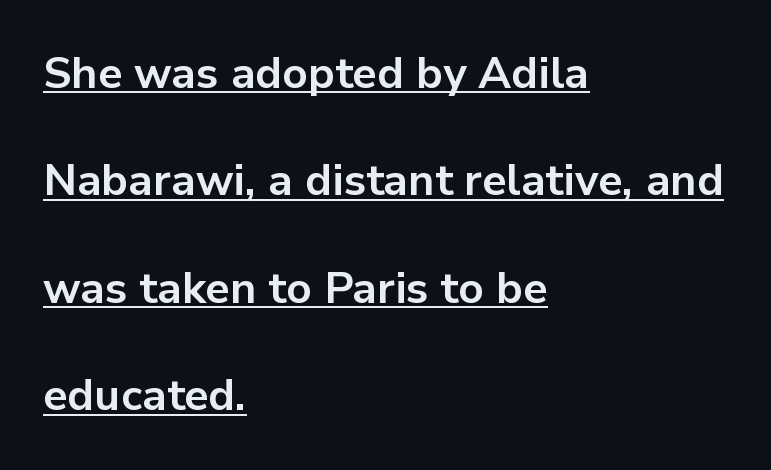
Q: Is the text bold? A: Yes.
Q: Is the text italic (slanted)? A: No, it is upright.
Q: Is the typeface a serif or a sans-serif typeface? A: Sans-serif.
Q: Is the text underlined? A: Yes.
Q: How is the paragraph aligned? A: Left-aligned.
Q: Is the spacing between letters normal or unusually wide? A: Normal.
Q: Is the spacing between lines tight, normal or loose? A: Loose.
Q: Width (condensed, normal, or wide)? A: Normal.
Q: Stroke contrast? A: Low.
Q: x-height? A: Medium.
Q: Monospaced? A: No.
